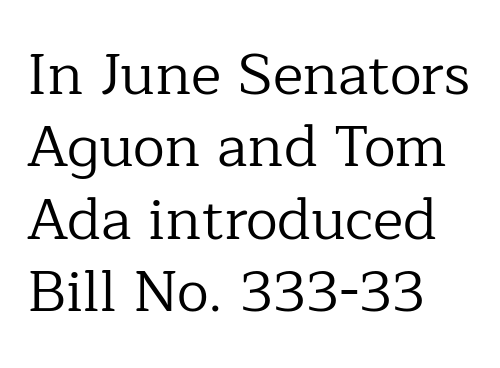
The type family on display is of the serif kind. The rendering keeps characters at their native spacing. You could not count columns in this text — the font is proportionally spaced. No chunkiness to these letters — they're not bold.
